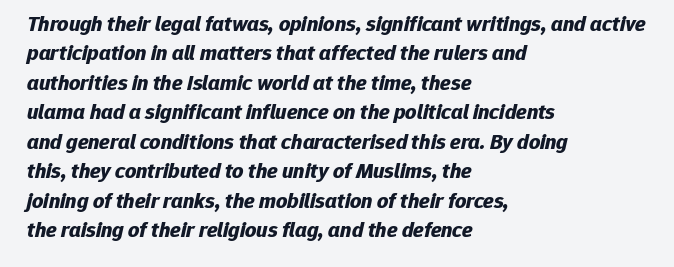
When letters slant like this, we call the style italic. Horizontal alignment here is leftward, the default for most running prose. The typesetting leans heavy: a genuine bold. The space between consecutive lines is moderate.
